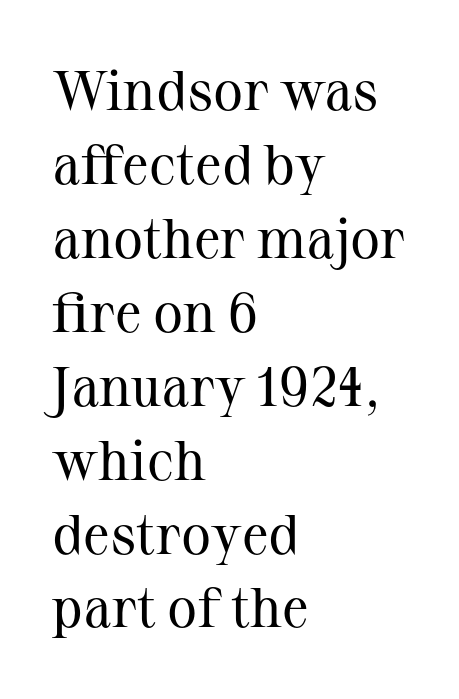
A typesetter would mark this as roman, not italic. No letter is thick-stroked: the sample isn't bold. Does the leading feel generous? No, just average. Spacing between characters is what you'd get straight out of the box. The letters advance in unequal steps, a hallmark of proportional type.
